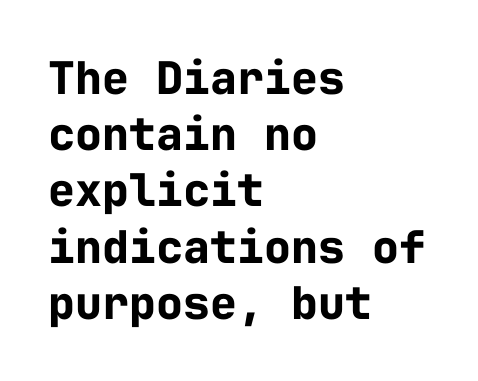
Q: Is the text bold? A: Yes.
Q: Is the text italic (slanted)? A: No, it is upright.
Q: Is the typeface a serif or a sans-serif typeface? A: Sans-serif.
Q: Is the text underlined? A: No.
Q: How is the paragraph aligned? A: Left-aligned.
Q: Is the spacing between letters normal or unusually wide? A: Normal.
Q: Is the spacing between lines tight, normal or loose? A: Normal.
Q: Width (condensed, normal, or wide)? A: Normal.
Q: Stroke contrast? A: Low.
Q: x-height? A: Medium.
Q: Monospaced? A: Yes.
